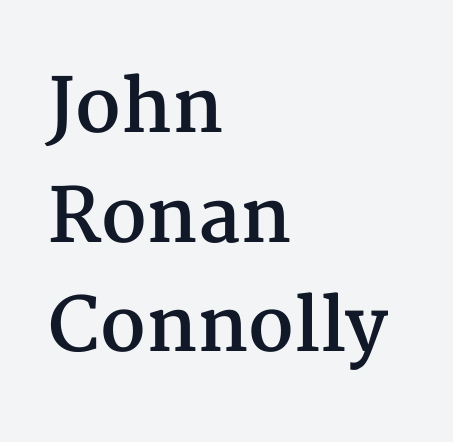
Each letter keeps its own natural width here, so spacing adapts to shape. The face used here has the dense, thick strokes of a bold. These lines stack with their left ends in a neat column. The letterforms sit shoulder to shoulder at normal distance.
